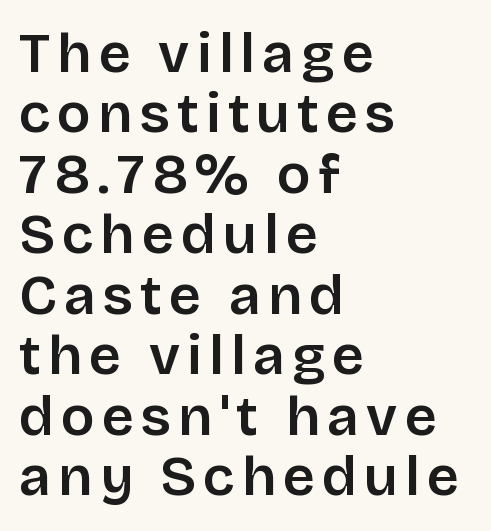
The space beneath each line is pristine and unruled. Stroke terminals: plain, sans-serif. No italicization has been applied; the sample stays upright. Looks like regular typesetting: each glyph gets only the width it needs. Baseline-to-baseline distance is barely more than the letter height.
